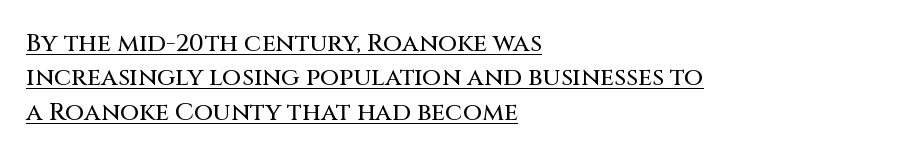
{"italic": "no", "underline": "yes", "align": "left", "line_spacing": "normal", "line_spacing_ratio": 1.38, "letter_spacing": "normal", "letter_spacing_em": 0.0, "glyph_px": 25}
